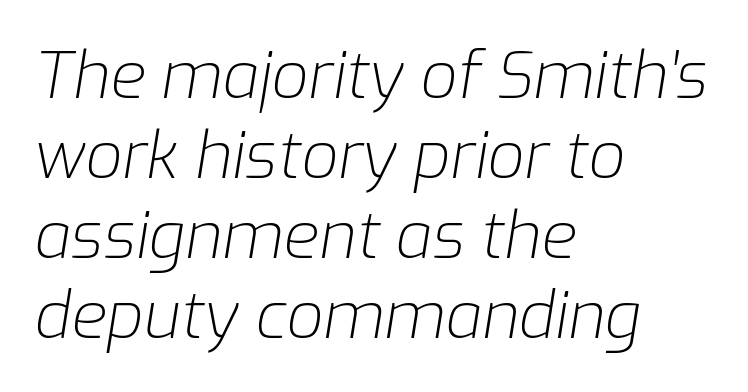
On a weight scale, this lands at 450 or below. Note the varied advance widths — an 'i' is clearly narrower than an 'm'. Notice how the stems are inclined rather than vertical — that's the hallmark of italics. Teacher's note: observe the even left margin — that is flush-left alignment. Words float on clear page, feet unadorned. Tracking value appears to be zero — textbook default spacing.
